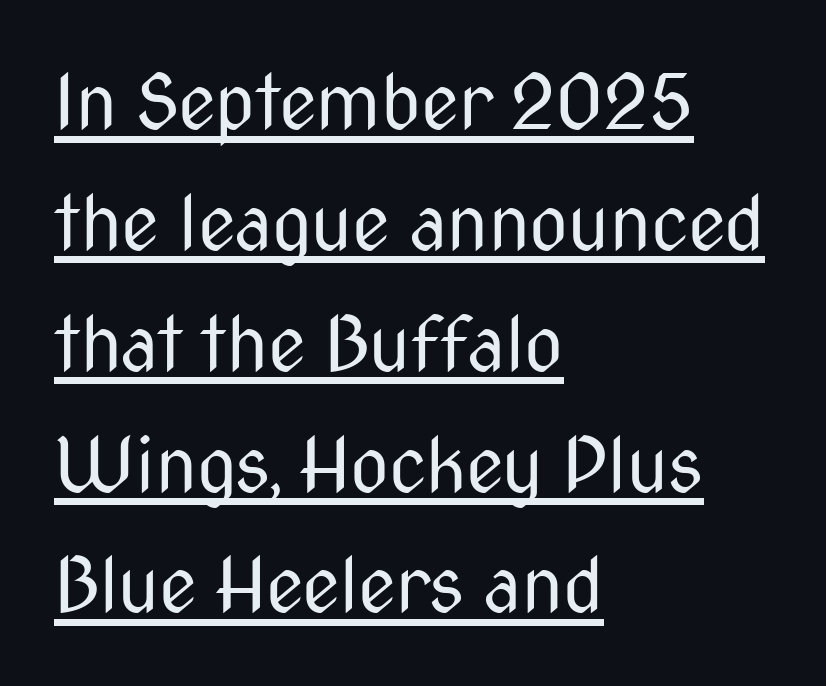
{"serif": "no", "italic": "no", "bold": "no", "weight": "regular", "width": "condensed", "stroke_contrast": "medium", "x_height": "medium", "monospaced": "no", "underline": "yes", "align": "left", "line_spacing": "normal", "line_spacing_ratio": 1.59, "letter_spacing": "normal", "letter_spacing_em": 0.0, "glyph_px": 76}
